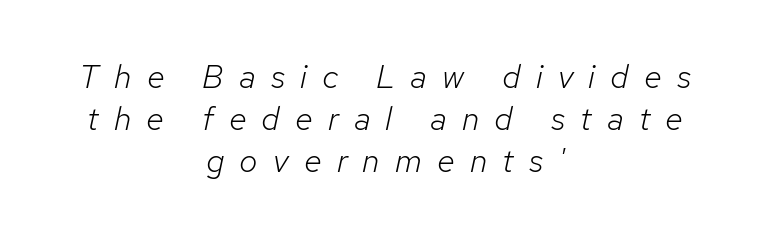
{"italic": "yes", "lean": "right", "slant_degrees": 12, "bold": "no", "weight": "light", "width": "normal", "stroke_contrast": "low", "x_height": "medium", "monospaced": "no", "underline": "no", "align": "center", "line_spacing": "normal", "line_spacing_ratio": 1.28, "letter_spacing": "wide", "letter_spacing_em": 0.46, "glyph_px": 33}
